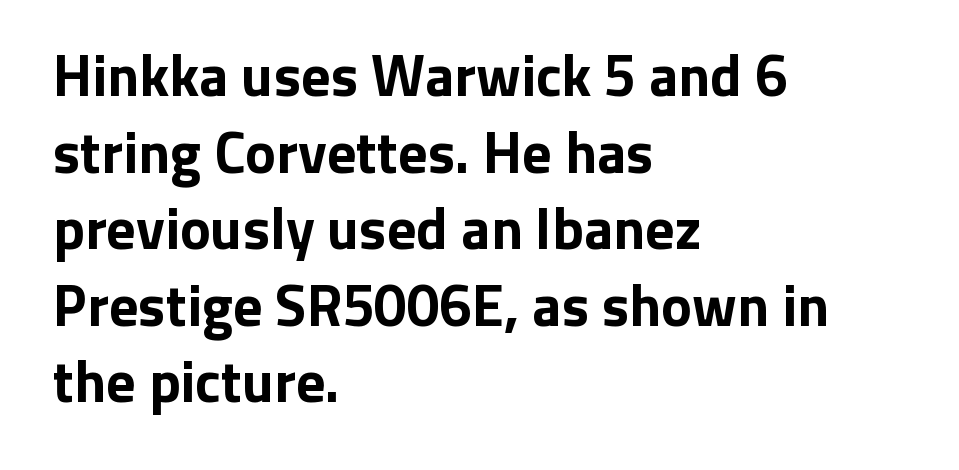
Q: Is the text bold? A: Yes.
Q: Is the text italic (slanted)? A: No, it is upright.
Q: Is the typeface a serif or a sans-serif typeface? A: Sans-serif.
Q: Is the text underlined? A: No.
Q: How is the paragraph aligned? A: Left-aligned.
Q: Is the spacing between letters normal or unusually wide? A: Normal.
Q: Is the spacing between lines tight, normal or loose? A: Normal.
Q: Width (condensed, normal, or wide)? A: Normal.
Q: Stroke contrast? A: Low.
Q: x-height? A: Medium.
Q: Monospaced? A: No.
